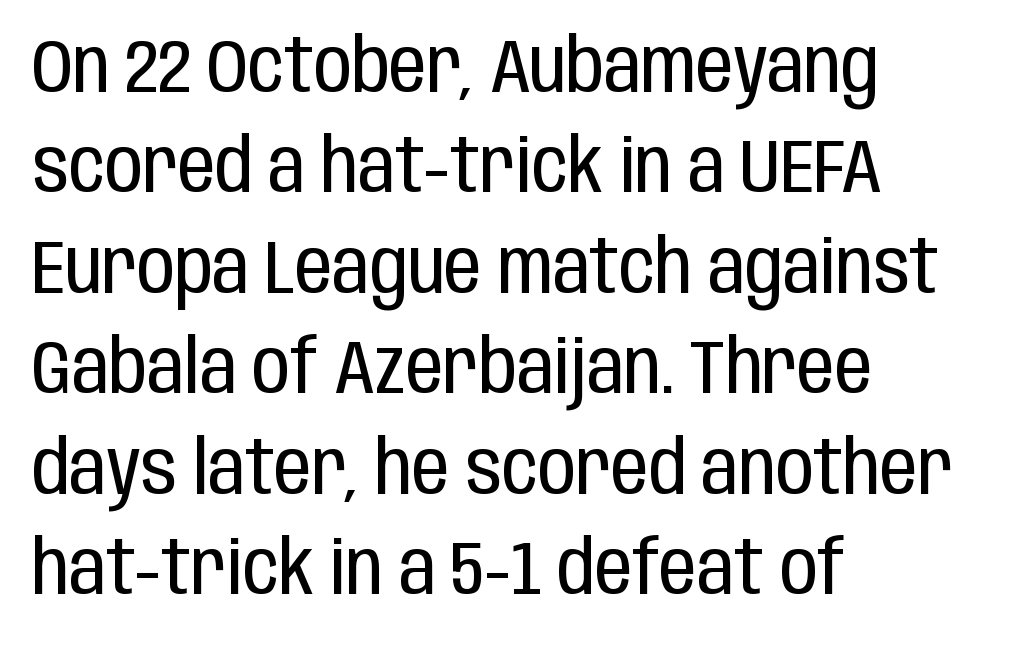
Q: Is the text bold? A: No.
Q: Is the text italic (slanted)? A: No, it is upright.
Q: Is the typeface a serif or a sans-serif typeface? A: Sans-serif.
Q: Is the text underlined? A: No.
Q: How is the paragraph aligned? A: Left-aligned.
Q: Is the spacing between letters normal or unusually wide? A: Normal.
Q: Is the spacing between lines tight, normal or loose? A: Normal.
Q: Width (condensed, normal, or wide)? A: Condensed.
Q: Stroke contrast? A: Low.
Q: x-height? A: Large.
Q: Monospaced? A: No.
